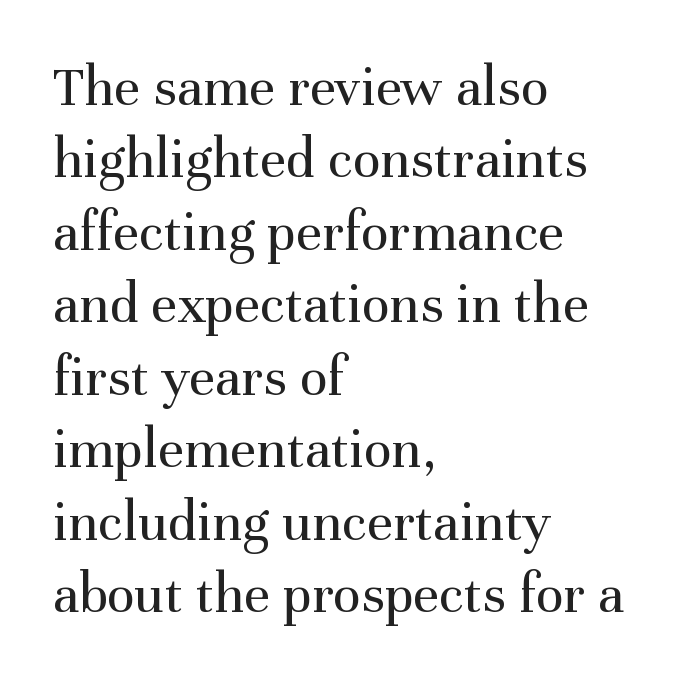
The image shows 58 px regular-weight serif type, upright; set left-aligned, normal line spacing (1.25x), normal letter spacing, not underlined; medium stroke contrast and a medium x-height.
